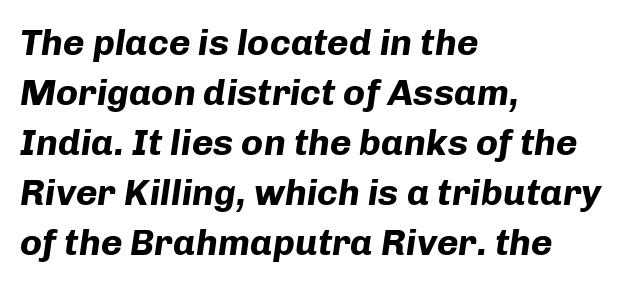
The image shows 37 px bold type, italic (leaning right); set left-aligned, normal line spacing (1.35x), normal letter spacing, not underlined; low stroke contrast and a medium x-height.
